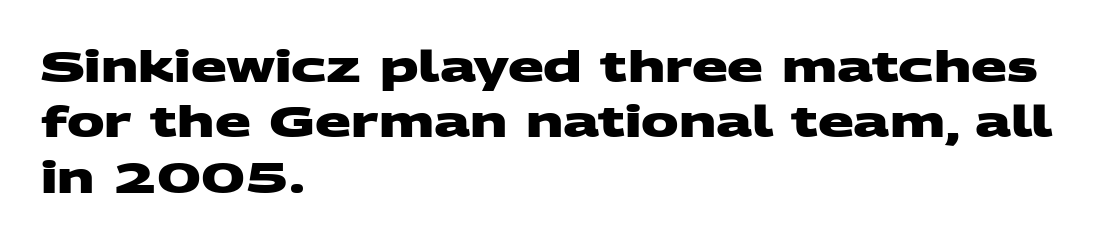
{"serif": "no", "bold": "yes", "weight": "heavy", "width": "wide", "stroke_contrast": "medium", "x_height": "large", "monospaced": "no", "underline": "no", "align": "left", "line_spacing": "normal", "line_spacing_ratio": 1.32, "letter_spacing": "normal", "letter_spacing_em": 0.0, "glyph_px": 42}
